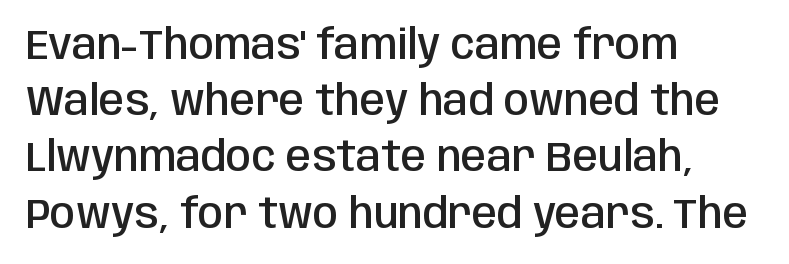
{"serif": "no", "italic": "no", "bold": "semi", "weight": "semibold", "width": "condensed", "stroke_contrast": "low", "x_height": "large", "monospaced": "no", "underline": "no", "align": "left", "line_spacing": "normal", "line_spacing_ratio": 1.37, "letter_spacing": "normal", "letter_spacing_em": 0.0, "glyph_px": 41}
